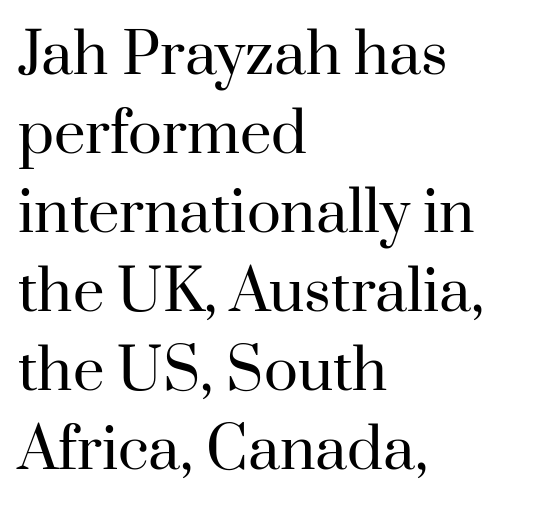
{"serif": "yes", "italic": "no", "bold": "no", "weight": "regular", "width": "normal", "stroke_contrast": "high", "x_height": "small", "monospaced": "no", "underline": "no", "align": "left", "line_spacing": "normal", "line_spacing_ratio": 1.41, "letter_spacing": "normal", "letter_spacing_em": 0.0, "glyph_px": 56}
